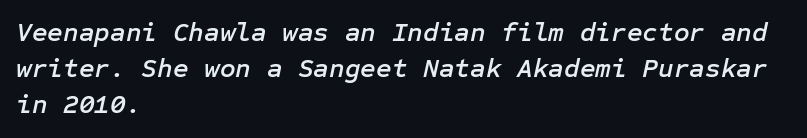
The image shows 27 px text type, italic (leaning right); set left-aligned, normal line spacing (1.34x), normal letter spacing, not underlined.
